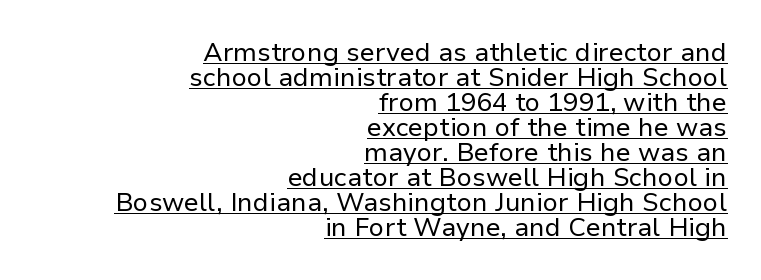
Stems and bowls with no extra thickness — not bold. Is the letter spacing exaggerated? No — it looks like the ordinary default. Is the block centered? No — it sits flush against the right margin. The typesetter has applied underlining to the passage shown. The lettering holds an erect, upright posture throughout.
